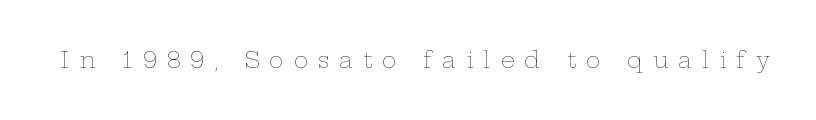
Each word looks stretched out because of the extra space between its letters. The letters stand upright; this is a roman face. Compared with a typical body face, this is equally light or lighter still. Glance below the letters and you will spot only blank space.
